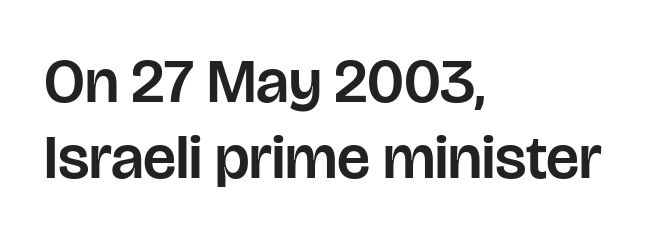
Each row of text sits above clean, open space. Classification — sans serif. Reading down the block, your eye returns to a fixed left position each line. The lettering holds an erect, upright posture throughout. Nobody touched the tracking dial on this one.
